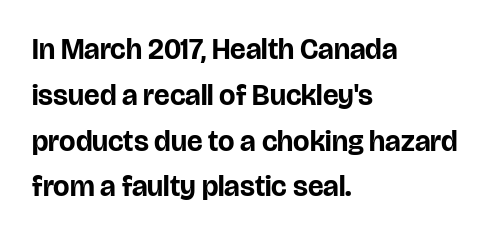
Summary of weight: heavy, a full bold. Compared with typical body copy, the letter spacing here is the same. The face used here is a sans, in the tradition of grotesques and geometrics. Which margin do the lines hug? The left one — the right edge is uneven. Vertically, the passage feels balanced, rows spaced as you'd expect.
